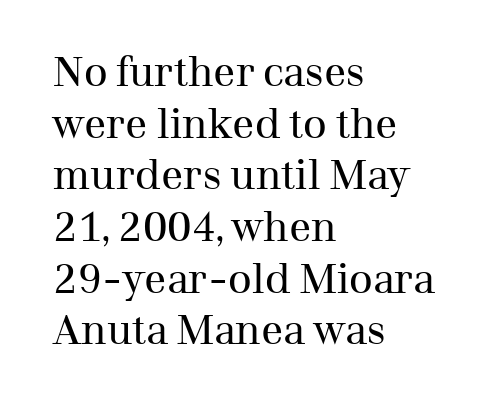
{"serif": "yes", "italic": "no", "bold": "no", "weight": "regular", "width": "normal", "stroke_contrast": "medium", "x_height": "medium", "monospaced": "no", "underline": "no", "align": "left", "line_spacing": "normal", "line_spacing_ratio": 1.26, "letter_spacing": "normal", "letter_spacing_em": 0.0, "glyph_px": 41}
